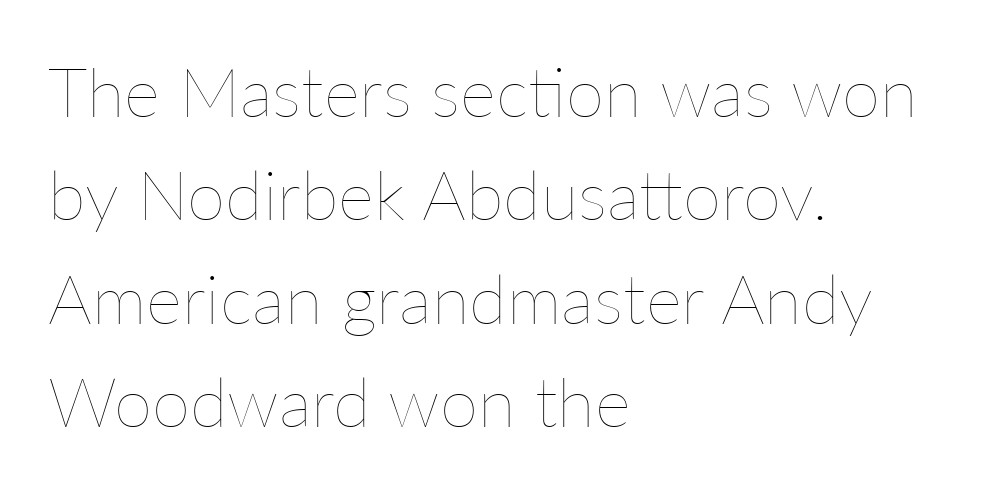
Casual observation: everything's shoved over to the left. Nothing heavy about these letters — not bold at all. A typesetter would call this proportional, since set widths differ per character. The rendering uses a moderate line-height, typical for paragraphs.
